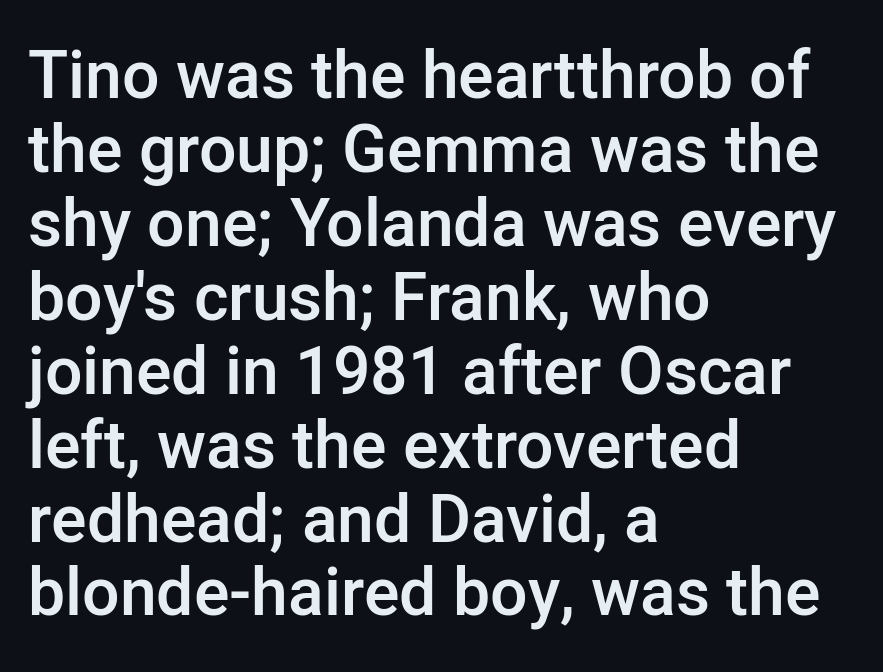
Notice the strokes are somewhat thickened but not fully heavy: this is a semibold. Just letters on the line, the space beneath them empty. Nope, no serifs anywhere on these letters. The leading is snug, giving the passage a crowded texture.
